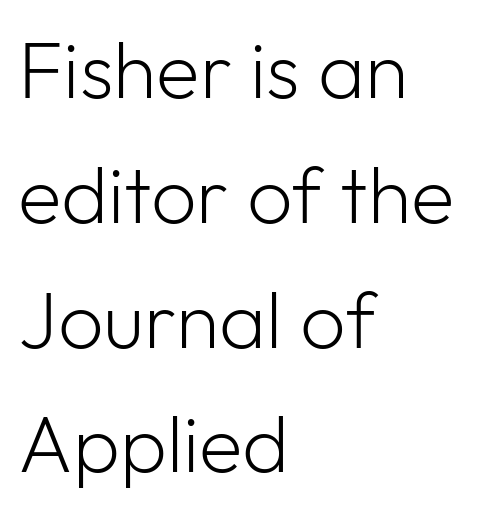
{"serif": "no", "italic": "no", "bold": "no", "weight": "light", "width": "normal", "stroke_contrast": "low", "x_height": "medium", "monospaced": "no", "underline": "no", "align": "left", "line_spacing": "normal", "line_spacing_ratio": 1.56, "letter_spacing": "normal", "letter_spacing_em": 0.0, "glyph_px": 80}
